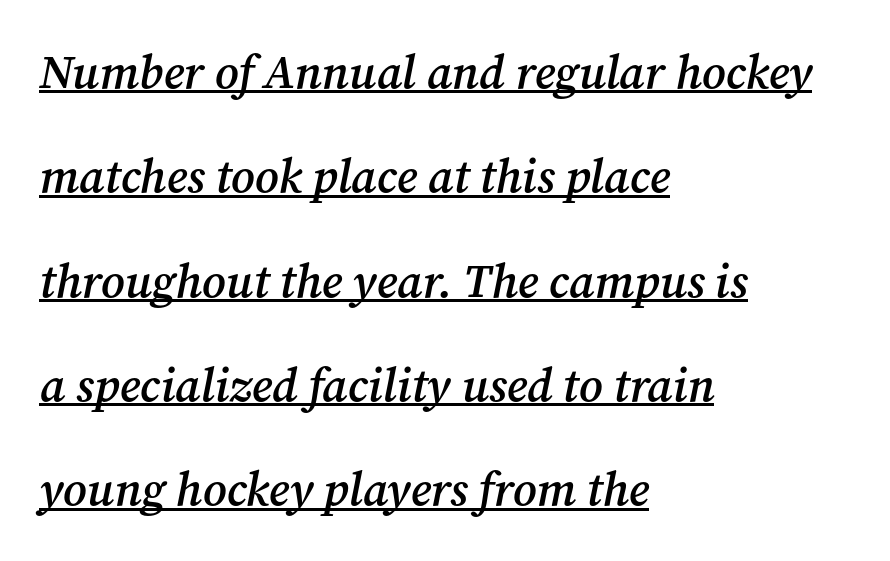
This sample uses an oblique cut, with every glyph tilted off the vertical. What stands out about the letter spacing? Nothing — it is the standard amount. Compared with undecorated copy, this sample adds a rule below the words. Observe the serifs anchoring each vertical stroke in this sample.
